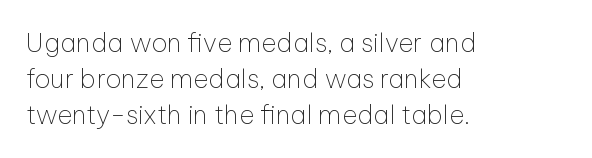
Teacher's note: observe the even left margin — that is flush-left alignment. Students, note that the glyphs here touch the page at normal intervals. Do the letters lean? They stand straight. Descenders hang freely into open space. Stem width sits at or under what a default text font uses.
